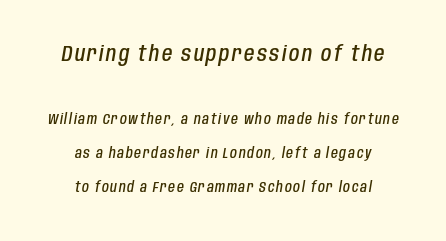
{"italic": "yes", "lean": "right", "slant_degrees": 10, "bold": "semi", "underline": "no", "align": "center", "line_spacing": "loose", "line_spacing_ratio": 2.44, "larger_block": "first", "size_ratio": 1.5, "glyph_px": 21}
